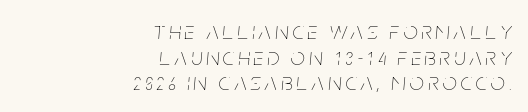
The image shows 25 px text type, italic (leaning right); set right-aligned, tight line spacing (1.03x), not underlined.
